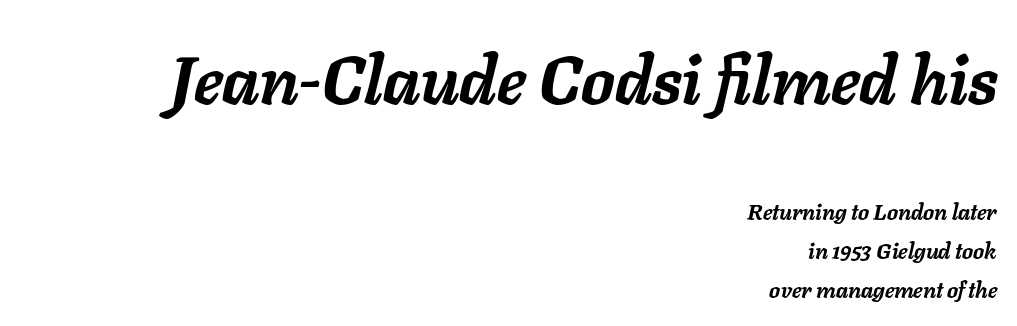
Q: Is the text bold? A: Yes.
Q: Is the text italic (slanted)? A: Yes, it leans right by about 11 degrees.
Q: Is the text underlined? A: No.
Q: How is the paragraph aligned? A: Right-aligned.
Q: Is the spacing between letters normal or unusually wide? A: Normal.
Q: Which block of text is set in a larger size, the first (top) or the second (bottom)? A: The first (top) one.
Q: Width (condensed, normal, or wide)? A: Normal.
Q: Stroke contrast? A: Low.
Q: x-height? A: Medium.
Q: Monospaced? A: No.
